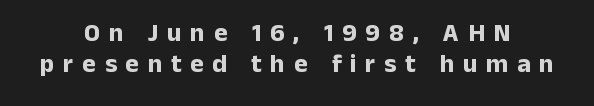
This sample uses an upright cut, with every glyph sitting square on the baseline. The characters look thick and weighty, a clear bold. The words here are not underlined. Words appear elongated and porous because spacing is wide.
